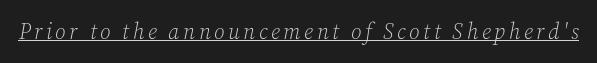
Q: Is the text bold? A: No.
Q: Is the text italic (slanted)? A: Yes, it leans right by about 12 degrees.
Q: Is the text underlined? A: Yes.
